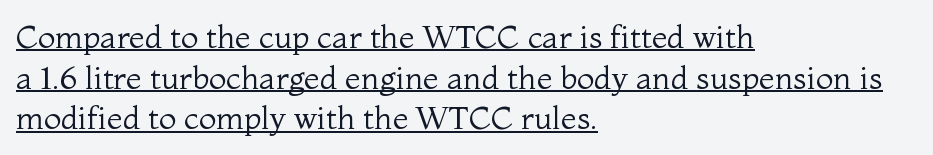
A classic flush-left, rag-right setting is used for this passage. Proportional: the letters do not fall into vertical columns. Reading down the column, the eye jumps a familiar distance to each next line. The string is rendered with underlining switched on. Look at the bottom of the vertical strokes: they flare into serifs here.
